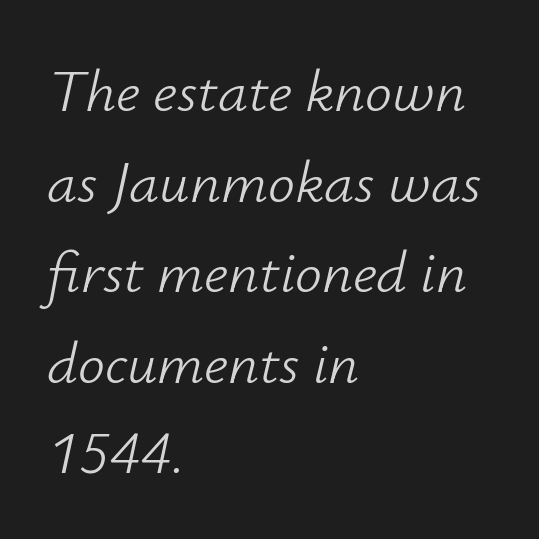
The image shows 60 px light type, italic (leaning right); set left-aligned, normal line spacing (1.51x), normal letter spacing, not underlined; low stroke contrast and a small x-height.
